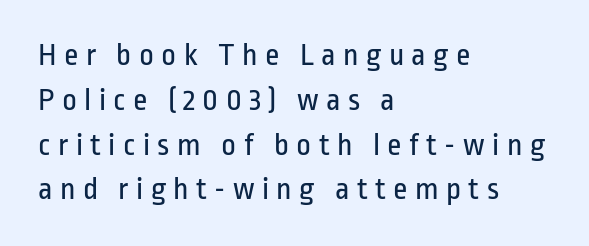
The space directly below the letters is spotless. Vertical stems look standard width or narrower in stroke. Nope, no serifs anywhere on these letters. The specimen reads as upright at a glance. The tracking jumps out immediately: characters are airy and widely separated.
